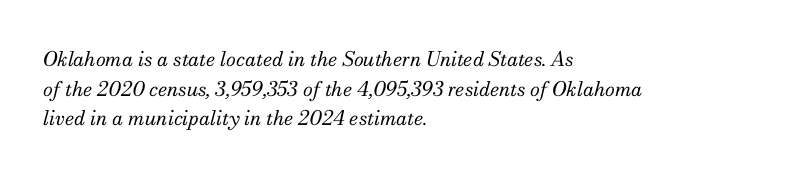
{"italic": "yes", "lean": "right", "slant_degrees": 13, "bold": "no", "underline": "no", "align": "left", "line_spacing": "normal", "line_spacing_ratio": 1.48, "letter_spacing": "normal", "letter_spacing_em": 0.0, "glyph_px": 20}
